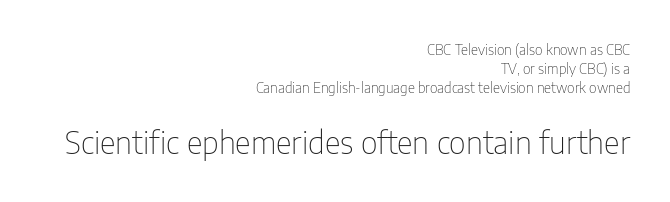
{"serif": "no", "italic": "no", "bold": "no", "weight": "thin", "width": "condensed", "stroke_contrast": "low", "x_height": "medium", "monospaced": "no", "underline": "no", "align": "right", "line_spacing": "normal", "line_spacing_ratio": 1.37, "letter_spacing": "normal", "letter_spacing_em": 0.0, "larger_block": "second", "size_ratio": 2.21, "glyph_px": 31}
